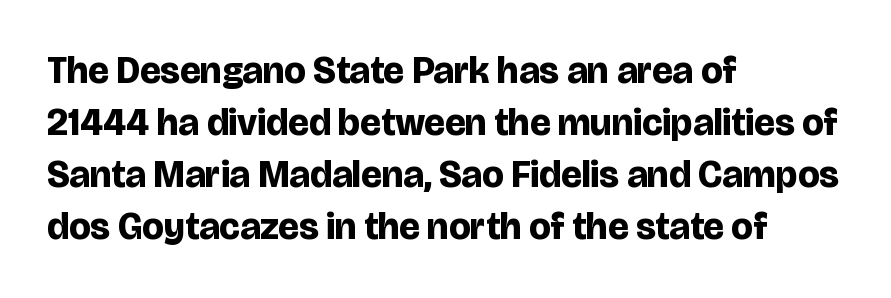
Q: Is the text bold? A: Yes.
Q: Is the text italic (slanted)? A: No, it is upright.
Q: Is the typeface a serif or a sans-serif typeface? A: Sans-serif.
Q: Is the text underlined? A: No.
Q: How is the paragraph aligned? A: Left-aligned.
Q: Is the spacing between letters normal or unusually wide? A: Normal.
Q: Is the spacing between lines tight, normal or loose? A: Normal.
Q: Width (condensed, normal, or wide)? A: Normal.
Q: Stroke contrast? A: Low.
Q: x-height? A: Large.
Q: Monospaced? A: No.
